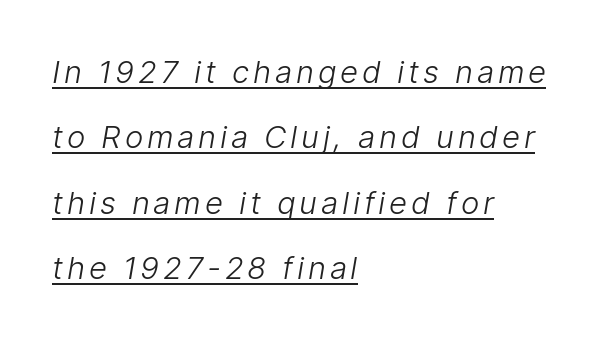
Q: Is the text bold? A: No.
Q: Is the typeface a serif or a sans-serif typeface? A: Sans-serif.
Q: Is the text underlined? A: Yes.
Q: How is the paragraph aligned? A: Left-aligned.
Q: Is the spacing between lines tight, normal or loose? A: Loose.
Q: Width (condensed, normal, or wide)? A: Normal.
Q: Stroke contrast? A: Low.
Q: x-height? A: Medium.
Q: Monospaced? A: No.
